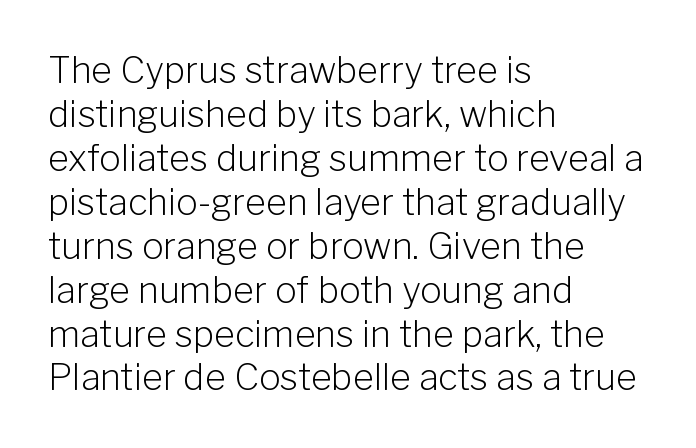
Alignment: flush left. Are there feet on the stems? There aren't — it's a sans. Nope, not italic — everything's standing straight. Heaviness? Minimal to ordinary, like unemphasized prose. Here the designer chose a conventional face with non-uniform glyph widths.
